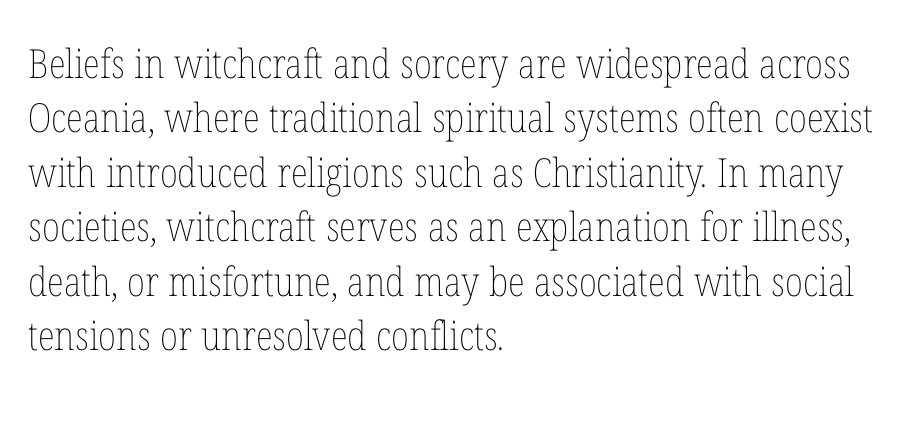
The image shows 40 px thin, condensed type, upright; set left-aligned, normal line spacing (1.36x), normal letter spacing, not underlined; low stroke contrast and a medium x-height.
